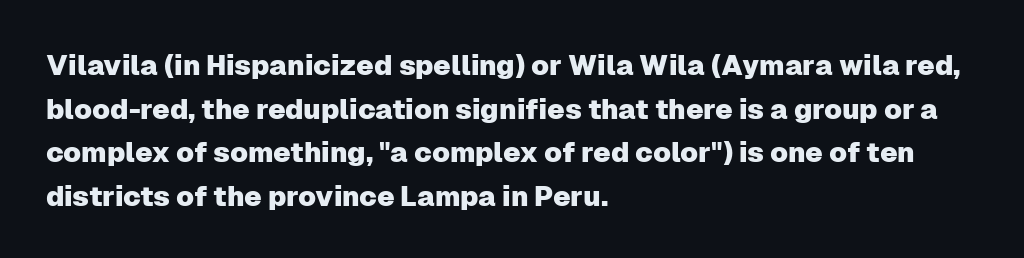
The image shows 28 px sans-serif type, upright; set left-aligned, normal line spacing (1.56x), normal letter spacing, not underlined; low stroke contrast and a medium x-height.
